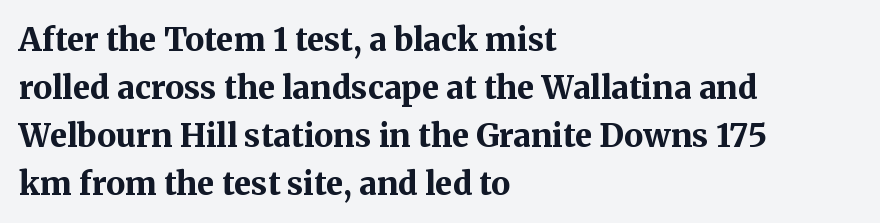
The image shows 32 px bold serif type, upright; set left-aligned, normal line spacing (1.5x), normal letter spacing, not underlined; medium stroke contrast and a medium x-height.
